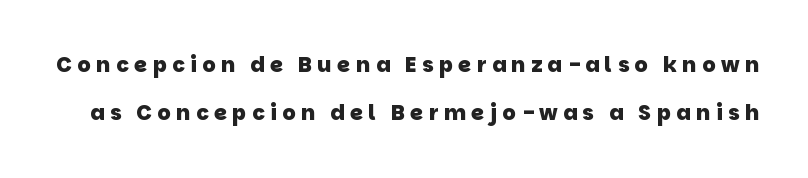
The passage shown is not underscored anywhere. How would I describe the line gaps? Wide and relaxed. In terms of weight, the rendering is a true, heavy bold. The letterforms stand isolated, each surrounded by extra space.
